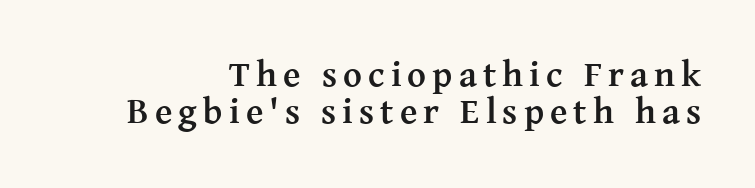
The image shows 36 px semibold serif type, upright; set tight line spacing (1.03x), not underlined; medium stroke contrast and a medium x-height.
